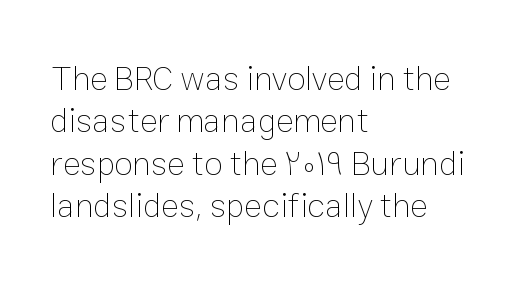
Q: Is the text bold? A: No.
Q: Is the text italic (slanted)? A: No, it is upright.
Q: Is the text underlined? A: No.
Q: How is the paragraph aligned? A: Left-aligned.
Q: Is the spacing between letters normal or unusually wide? A: Normal.
Q: Is the spacing between lines tight, normal or loose? A: Normal.
Q: Width (condensed, normal, or wide)? A: Normal.
Q: Stroke contrast? A: Low.
Q: x-height? A: Medium.
Q: Monospaced? A: No.
